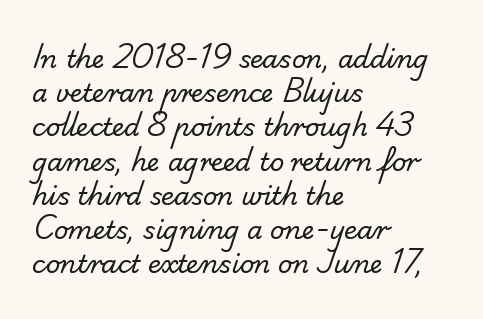
The image shows 25 px text type; set left-aligned, normal line spacing (1.37x), normal letter spacing, not underlined.
